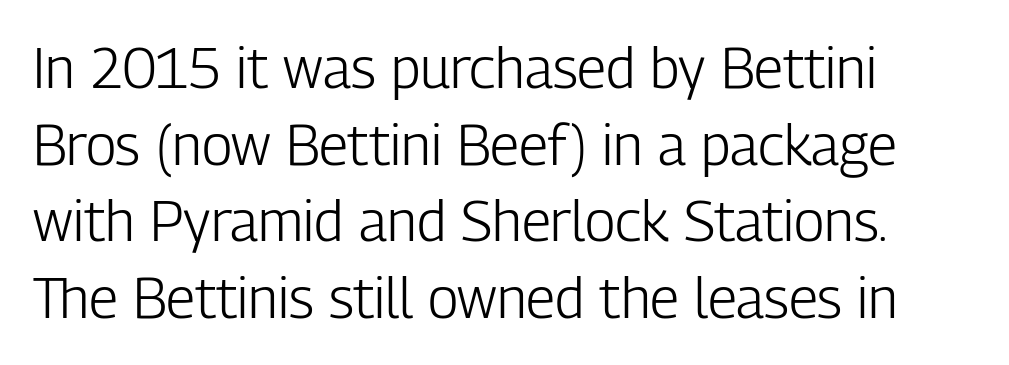
In terms of letterspacing, this is plain default setting. A student would call this left alignment; a typographer would say flush left, rag right. Honestly, there is no underline to notice here at all. Regarding serifs, this sample does without them. A typesetter would call this leading conventional body-copy spacing.
